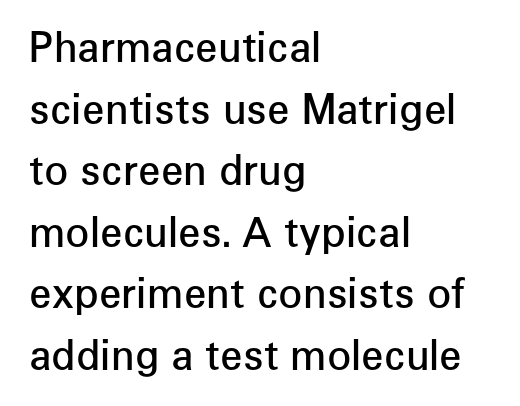
The image shows 40 px semibold sans-serif type, upright; set left-aligned, normal line spacing (1.54x), normal letter spacing, not underlined; low stroke contrast and a medium x-height.
